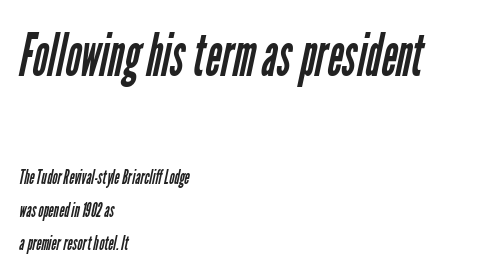
The image shows 59 px regular-weight, condensed sans-serif type; set left-aligned, normal line spacing (1.65x), normal letter spacing, not underlined; the first (top) block is 2.95x larger; low stroke contrast and a medium x-height.
